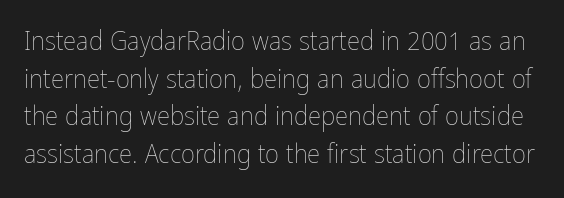
Q: Is the text bold? A: No.
Q: Is the text italic (slanted)? A: No, it is upright.
Q: Is the text underlined? A: No.
Q: Is the spacing between letters normal or unusually wide? A: Normal.
Q: Is the spacing between lines tight, normal or loose? A: Normal.
